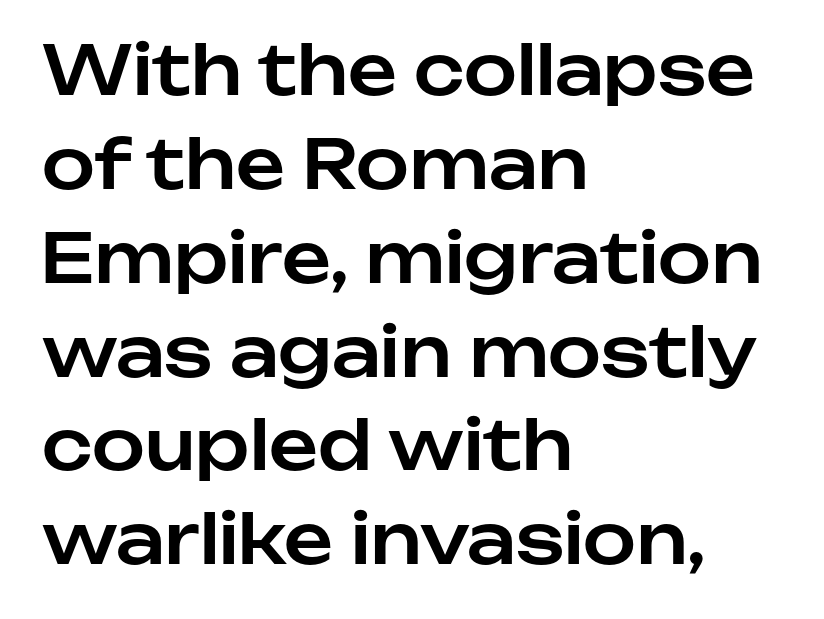
The image shows 68 px sans-serif type, upright; set left-aligned, normal line spacing (1.38x), normal letter spacing, not underlined; low stroke contrast and a medium x-height.
